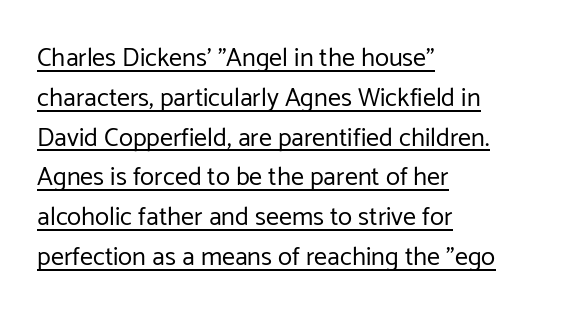
Q: Is the text bold? A: No.
Q: Is the text italic (slanted)? A: No, it is upright.
Q: Is the text underlined? A: Yes.
Q: How is the paragraph aligned? A: Left-aligned.
Q: Is the spacing between letters normal or unusually wide? A: Normal.
Q: Is the spacing between lines tight, normal or loose? A: Normal.
